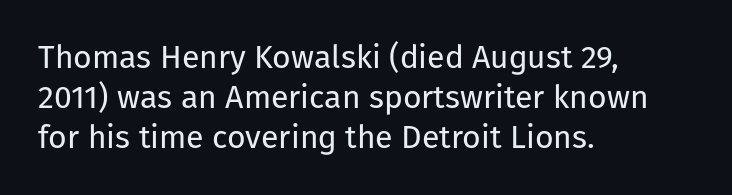
The image shows 32 px regular-weight sans-serif type, upright; set left-aligned, normal line spacing (1.25x), normal letter spacing, not underlined; low stroke contrast and a medium x-height.
